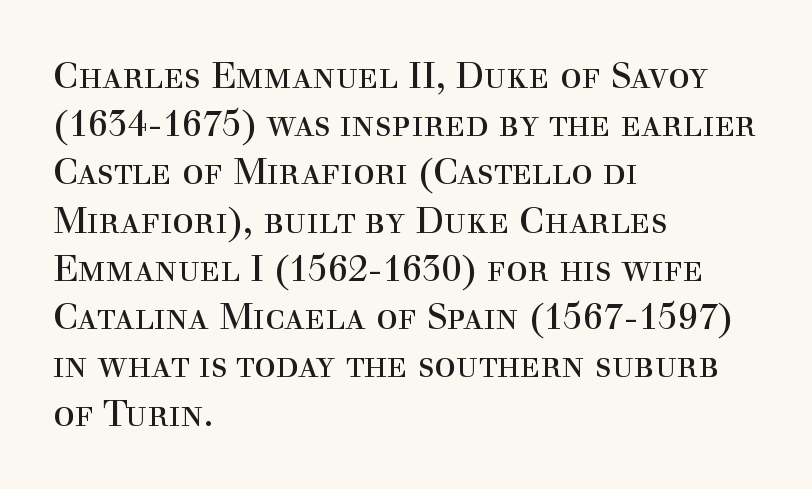
{"serif": "yes", "italic": "no", "bold": "no", "weight": "regular", "width": "normal", "x_height": "medium", "monospaced": "no", "underline": "no", "align": "left", "line_spacing": "normal", "line_spacing_ratio": 1.34, "letter_spacing": "normal", "letter_spacing_em": 0.0, "glyph_px": 36}
